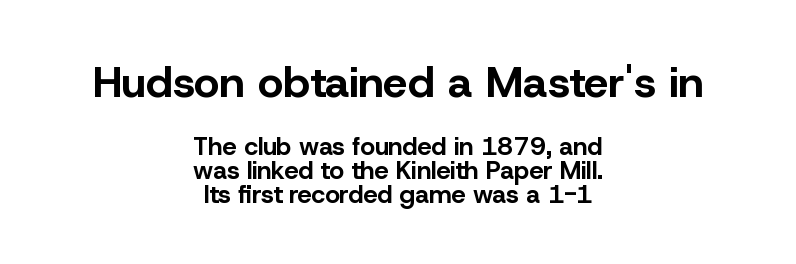
A bare baseline throughout the passage. The designer gave the opening block more size than the closing block. Ascenders rise straight up at ninety degrees. No feet cap the strokes, marking this as sans-serif type.
